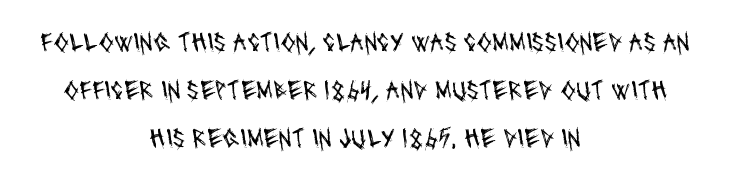
{"serif": "no", "bold": "no", "weight": "regular", "width": "condensed", "stroke_contrast": "medium", "x_height": "large", "monospaced": "no", "underline": "no", "align": "center", "line_spacing_ratio": 1.71, "letter_spacing": "normal", "letter_spacing_em": 0.0, "glyph_px": 28}
